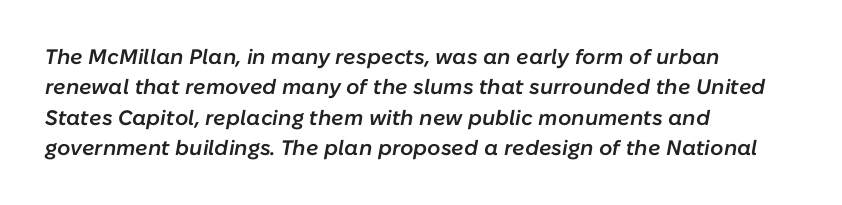
The letters are semibold — heavier than regular but short of a full bold. Tracking here is standard; glyphs follow each other at the usual distance. The passage is arranged the way most books set body copy — flush left. Descenders are the only things crossing below the line.
